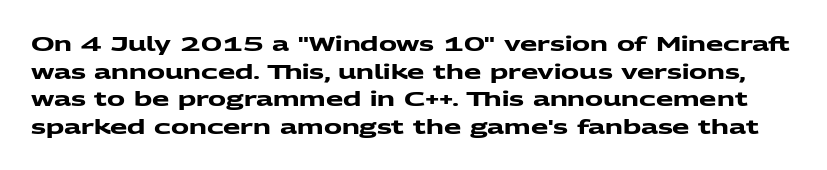
The image shows 20 px bold type; set normal line spacing (1.38x), normal letter spacing, not underlined.
